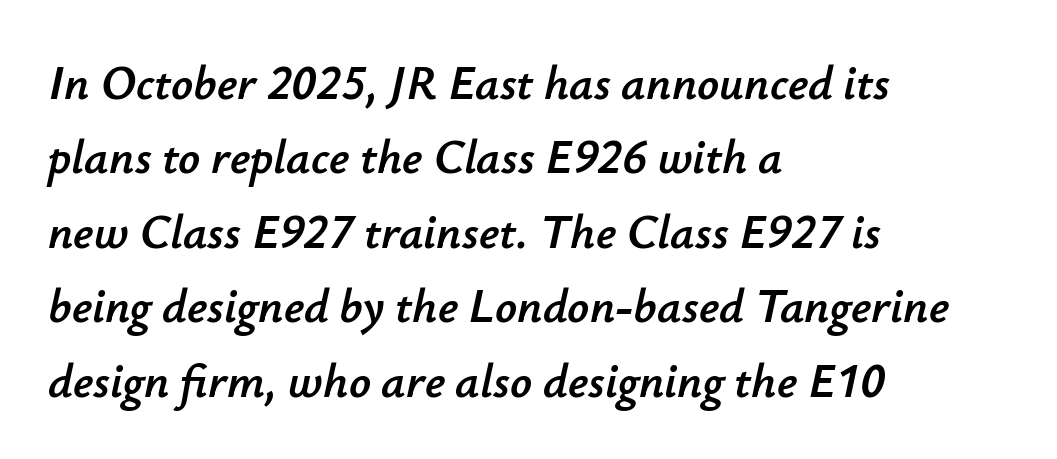
Horizontal alignment here is leftward, the default for most running prose. The lines sit at an ordinary, default distance from one another. Between one letter and the next there's only the usual sliver of space. In terms of posture, this sample is oblique. A bare baseline throughout the passage. Spacing verdict: proportional, widths tailored to each character.
